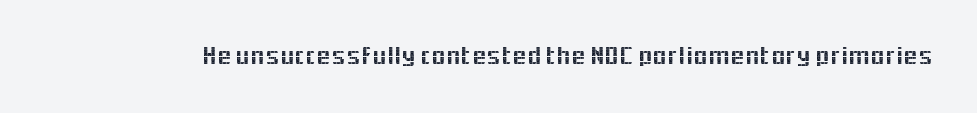
Is there any slant? The stems are plumb. Descenders are the only things crossing below the line. The line texture is even and compact thanks to regular tracking.
